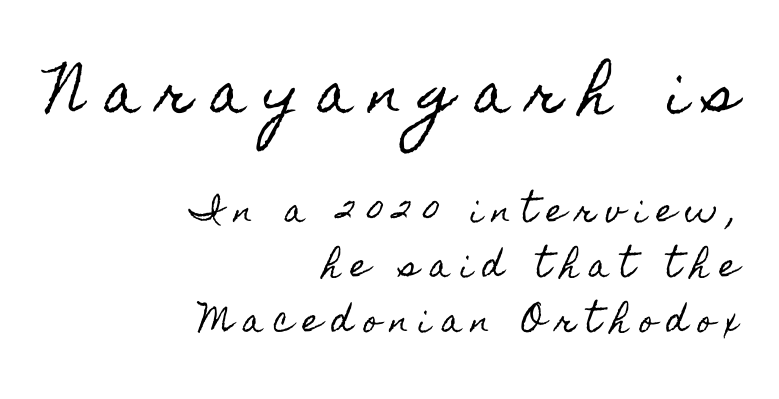
Loose tracking; the words dissolve into strings of separated letters. The rendering uses natural spacing where letterforms have individual widths. The gap between lines stays unmarked. Two sizes are in play, and the larger belongs to the first block.
